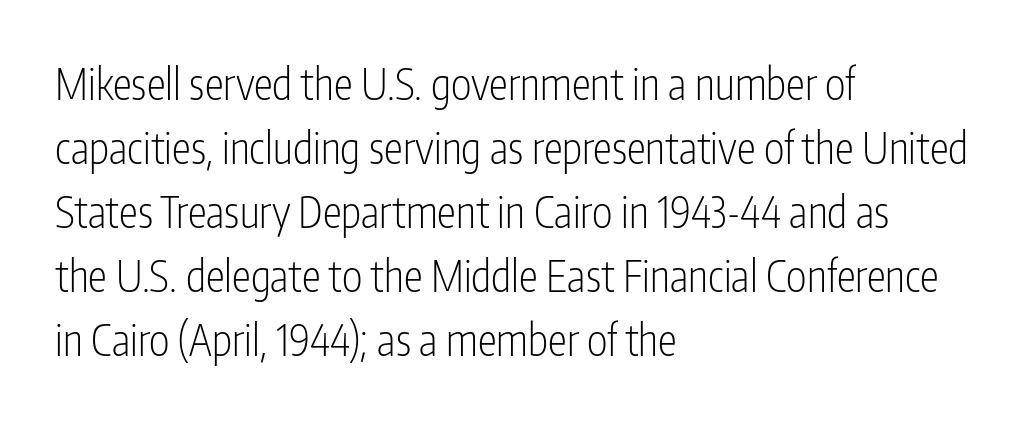
The image shows 43 px light, condensed sans-serif type, upright; set left-aligned, normal line spacing (1.49x), normal letter spacing, not underlined; low stroke contrast and a medium x-height.
